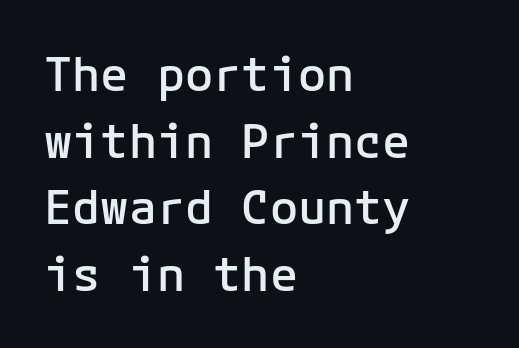
Is the letter spacing exaggerated? No — it looks like the ordinary default. The lines are quadded left. The glyphs are unaccompanied by any horizontal stroke below them. Heft: intermediate — a semibold.
